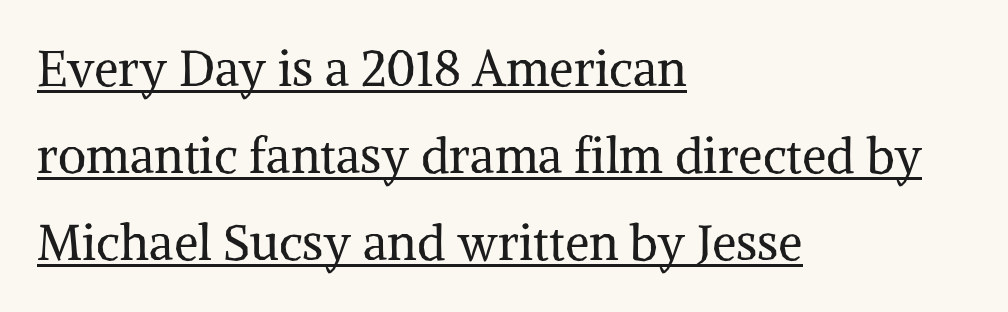
Q: Is the text bold? A: No.
Q: Is the text italic (slanted)? A: No, it is upright.
Q: Is the typeface a serif or a sans-serif typeface? A: Serif.
Q: Is the text underlined? A: Yes.
Q: How is the paragraph aligned? A: Left-aligned.
Q: Is the spacing between letters normal or unusually wide? A: Normal.
Q: Width (condensed, normal, or wide)? A: Normal.
Q: Stroke contrast? A: Medium.
Q: x-height? A: Medium.
Q: Monospaced? A: No.
